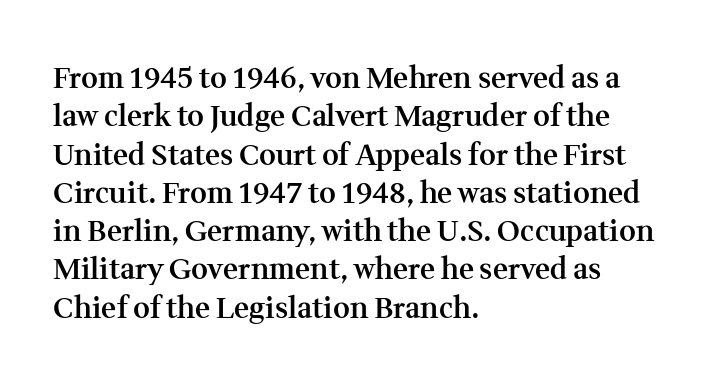
The image shows 29 px semibold serif type, upright; set left-aligned, normal line spacing (1.32x), normal letter spacing, not underlined; medium stroke contrast and a medium x-height.
